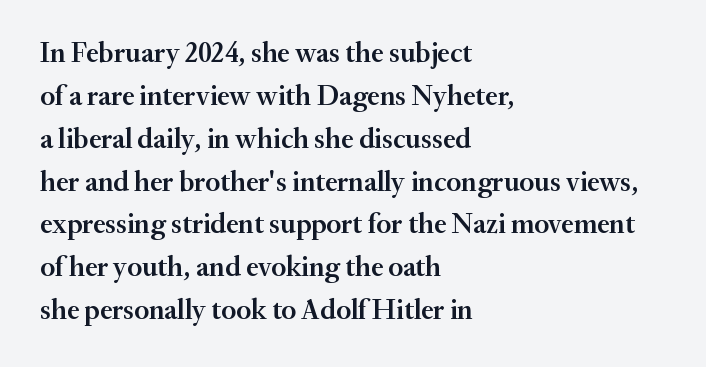
You can tell from the footed stems that serif type was used. The line texture is even and compact thanks to regular tracking. One glance says typical: line gaps are just what's usual. A bit beefed up — I'd call it semibold rather than bold.
